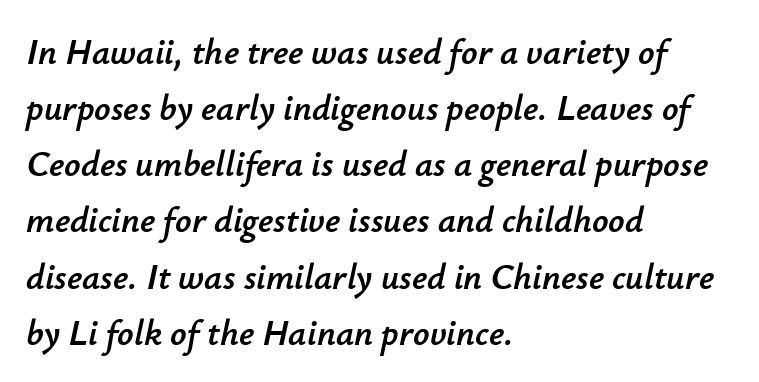
Q: Is the text italic (slanted)? A: Yes, it leans right by about 12 degrees.
Q: Is the text underlined? A: No.
Q: How is the paragraph aligned? A: Left-aligned.
Q: Is the spacing between letters normal or unusually wide? A: Normal.
Q: Is the spacing between lines tight, normal or loose? A: Normal.
Q: Width (condensed, normal, or wide)? A: Normal.
Q: Stroke contrast? A: Low.
Q: x-height? A: Small.
Q: Monospaced? A: No.
